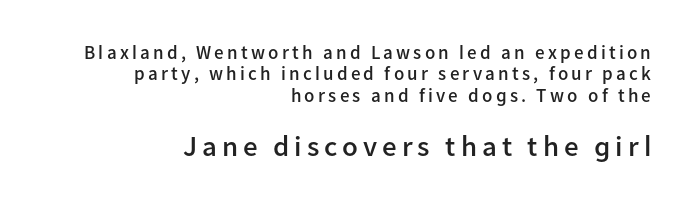
The image shows 29 px semibold sans-serif type, upright; set right-aligned, tight line spacing (1.13x), not underlined; the second (bottom) block is 1.53x larger; low stroke contrast and a medium x-height.
